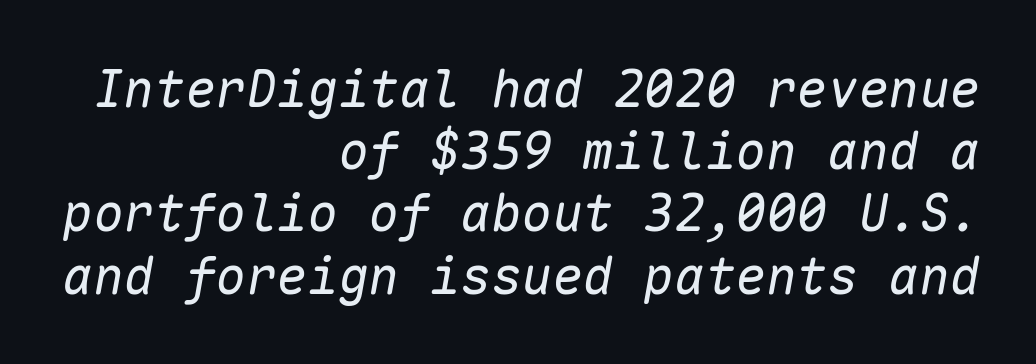
Q: Is the text bold? A: No.
Q: Is the text italic (slanted)? A: Yes, it leans right by about 10 degrees.
Q: Is the text underlined? A: No.
Q: How is the paragraph aligned? A: Right-aligned.
Q: Is the spacing between letters normal or unusually wide? A: Normal.
Q: Width (condensed, normal, or wide)? A: Normal.
Q: Stroke contrast? A: Low.
Q: x-height? A: Medium.
Q: Monospaced? A: Yes.
